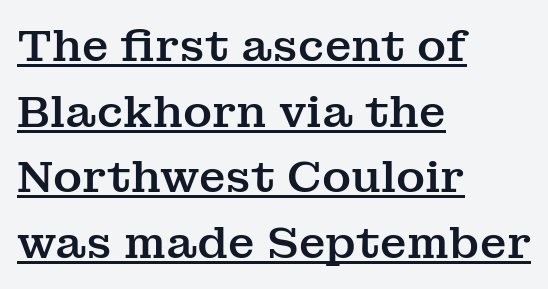
Summary of vertical rhythm: regular, with standard interline spacing. One-word summary of the alignment: left. Character widths vary here, with narrow letters taking less room than wide ones. The axis of the letterforms is exactly vertical.
